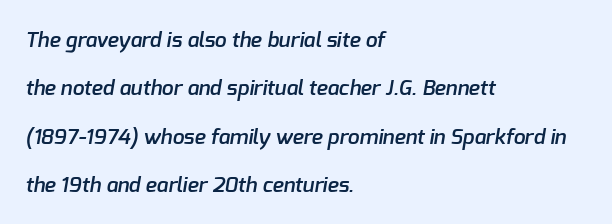
{"bold": "semi", "underline": "no", "align": "left", "line_spacing": "loose", "line_spacing_ratio": 2.3, "letter_spacing": "normal", "letter_spacing_em": 0.0, "glyph_px": 21}
